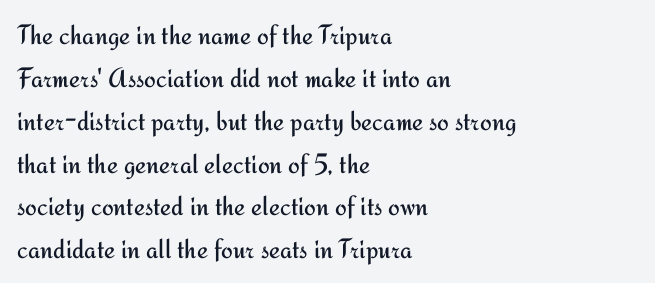
Type without underlining. Serifs: no, the terminals of the letterforms are clean. The rendering uses a moderate line-height, typical for paragraphs. The specimen reads as upright at a glance. The font is comparable to plain body text, perhaps lighter. Look at the tracking — it's just the regular setting, nothing added.
